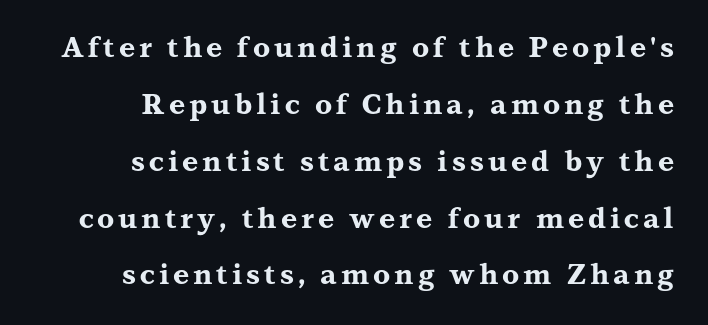
{"serif": "yes", "italic": "no", "bold": "yes", "weight": "bold", "width": "wide", "stroke_contrast": "medium", "x_height": "medium", "monospaced": "no", "underline": "no", "align": "right", "line_spacing": "loose", "line_spacing_ratio": 2.03, "glyph_px": 28}
